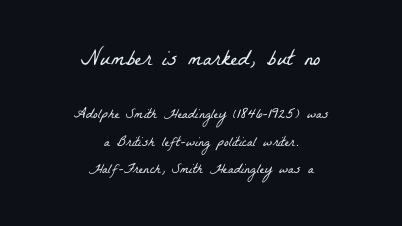
{"bold": "no", "underline": "no", "align": "center", "line_spacing": "loose", "line_spacing_ratio": 1.97, "letter_spacing": "normal", "letter_spacing_em": 0.0, "larger_block": "first", "size_ratio": 1.57, "glyph_px": 22}
